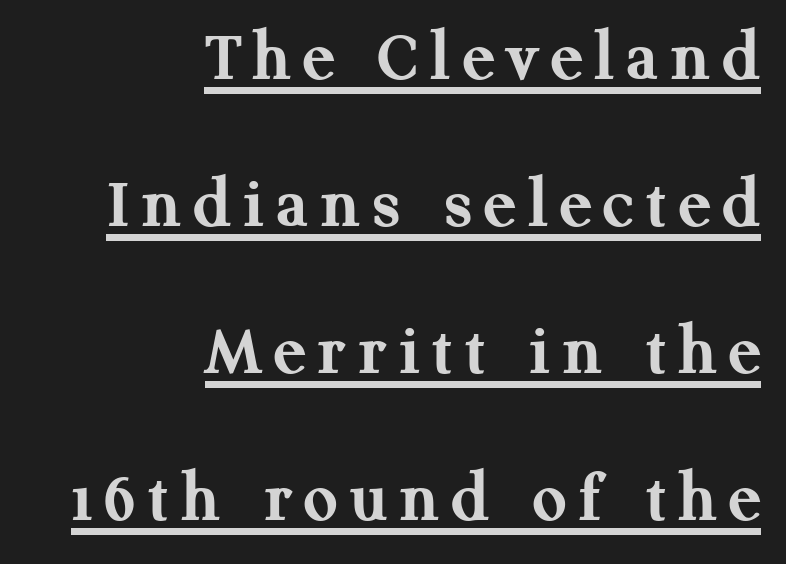
{"serif": "yes", "italic": "no", "bold": "yes", "weight": "semibold", "width": "normal", "stroke_contrast": "medium", "x_height": "medium", "monospaced": "no", "underline": "yes", "align": "right", "line_spacing": "loose", "line_spacing_ratio": 1.96, "glyph_px": 75}
